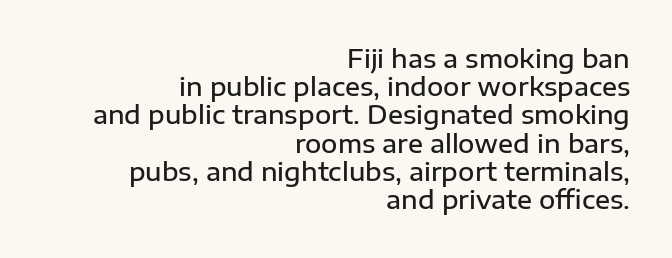
{"italic": "no", "bold": "semi", "underline": "no", "align": "right", "line_spacing": "tight", "line_spacing_ratio": 1.13, "letter_spacing": "normal", "letter_spacing_em": 0.0, "glyph_px": 25}
